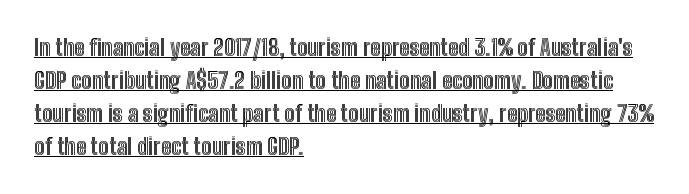
{"italic": "no", "underline": "yes", "align": "left", "line_spacing": "normal", "line_spacing_ratio": 1.5, "letter_spacing": "normal", "letter_spacing_em": 0.0, "glyph_px": 22}
